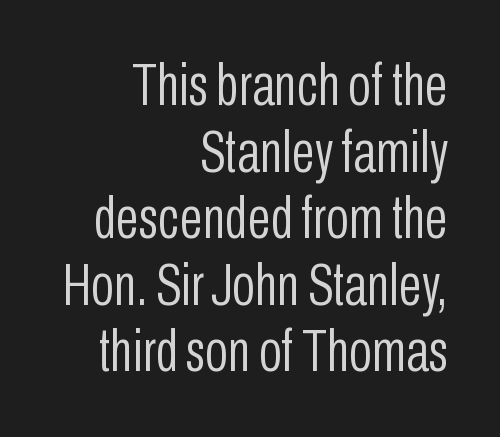
This is roman type, the default non-slanted kind. The passage shown is typed in a proportional face where columns would drift. The space beneath each line is pristine and unruled. Classification — sans serif. Spacing between characters is what you'd get straight out of the box. Think standard paragraph weight, or any step lighter than that.
